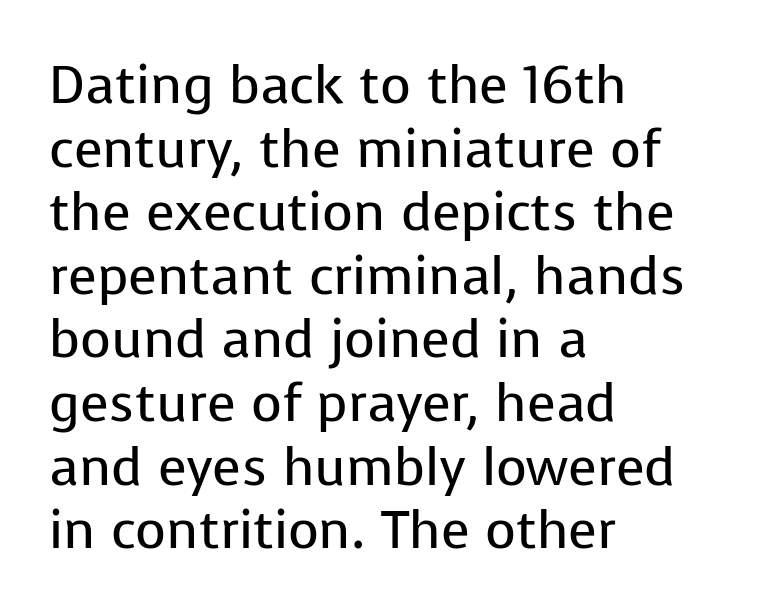
The image shows 53 px regular-weight sans-serif type, upright; set left-aligned, line spacing 1.2x, normal letter spacing, not underlined; low stroke contrast and a medium x-height.
